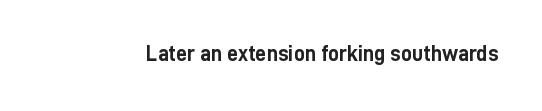
{"italic": "no", "bold": "yes", "underline": "no", "letter_spacing": "normal", "letter_spacing_em": 0.0, "glyph_px": 22}
